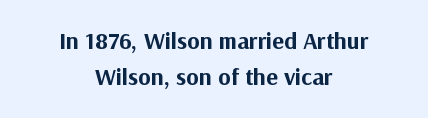
Does the copy run flush right? No — it is centered line by line. Glance below the letters and you will spot only blank space. The typesetting leans heavy: a genuine bold. The type sits square on the baseline with zero lean. The rendering uses a moderate line-height, typical for paragraphs. Caption: standard tracking, unaltered.
